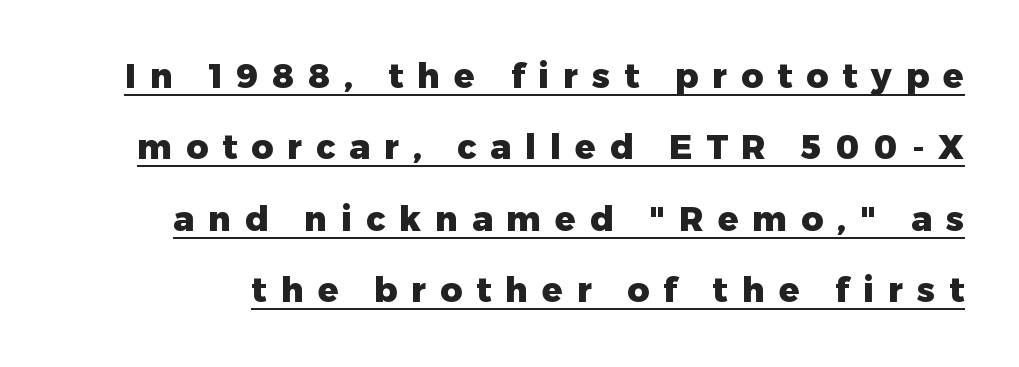
{"serif": "no", "italic": "no", "bold": "yes", "weight": "heavy", "width": "normal", "stroke_contrast": "low", "x_height": "medium", "monospaced": "no", "underline": "yes", "line_spacing": "loose", "line_spacing_ratio": 2.1, "letter_spacing": "wide", "letter_spacing_em": 0.41, "glyph_px": 34}
